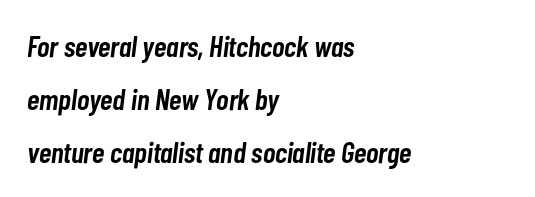
The passage shown is semibold, sitting just below true bold. Underlining? Definitely not there. If you drew a line through each stem, it would be angled. One-word summary of the alignment: left.
